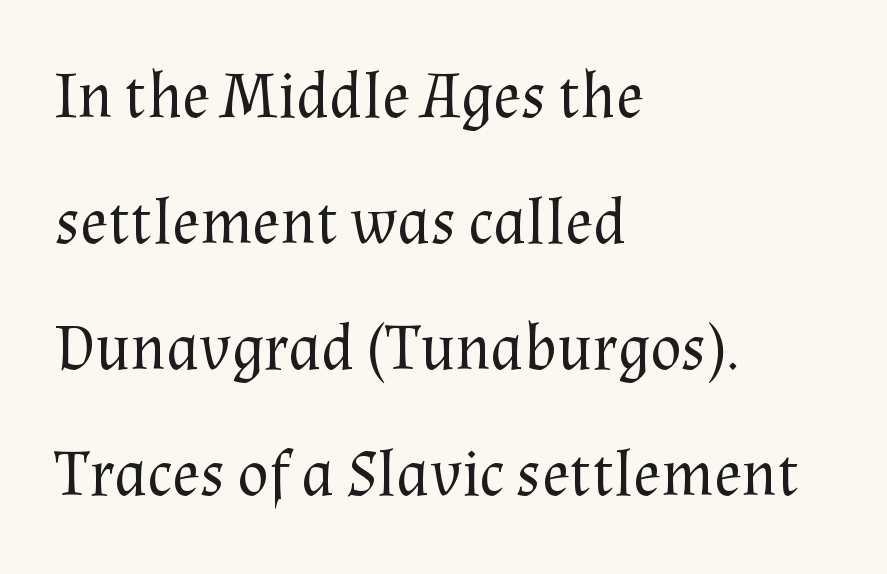
The image shows 65 px regular-weight type, upright; set left-aligned, loose line spacing (1.94x), normal letter spacing, not underlined; medium stroke contrast and a medium x-height.
